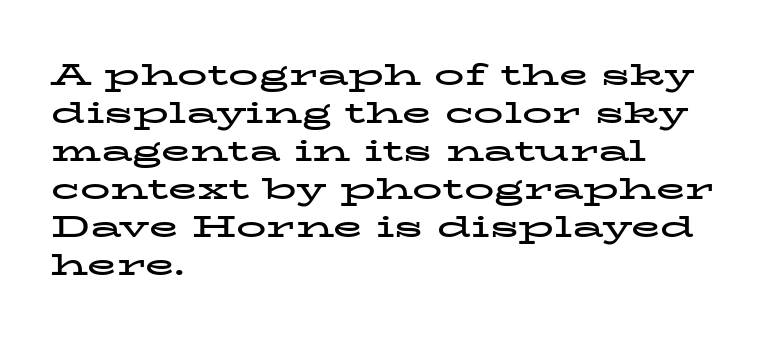
The image shows 30 px bold, wide serif type, upright; set left-aligned, normal line spacing (1.27x), normal letter spacing, not underlined; low stroke contrast and a medium x-height.
